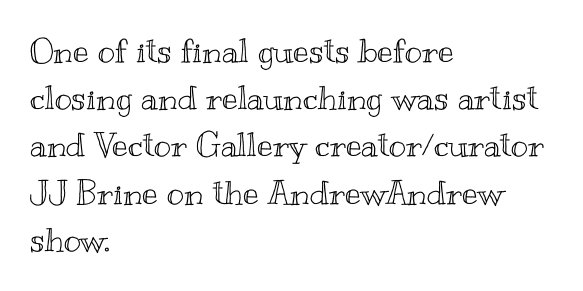
The image shows 33 px wide type, upright; set left-aligned, normal line spacing (1.43x), normal letter spacing, not underlined; a small x-height.
